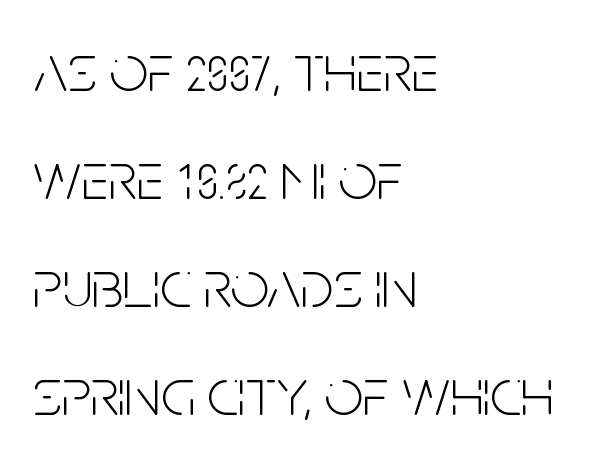
Q: Is the text bold? A: No.
Q: Is the text italic (slanted)? A: No, it is upright.
Q: Is the typeface a serif or a sans-serif typeface? A: Sans-serif.
Q: Is the text underlined? A: No.
Q: How is the paragraph aligned? A: Left-aligned.
Q: Is the spacing between letters normal or unusually wide? A: Normal.
Q: Is the spacing between lines tight, normal or loose? A: Normal.
Q: Width (condensed, normal, or wide)? A: Condensed.
Q: Stroke contrast? A: Low.
Q: x-height? A: Large.
Q: Monospaced? A: No.
